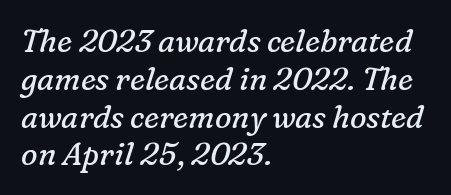
{"serif": "yes", "italic": "yes", "lean": "right", "slant_degrees": 16, "bold": "no", "weight": "regular", "width": "normal", "stroke_contrast": "low", "x_height": "medium", "monospaced": "no", "underline": "no", "align": "left", "line_spacing_ratio": 1.22, "letter_spacing": "normal", "letter_spacing_em": 0.0, "glyph_px": 31}
